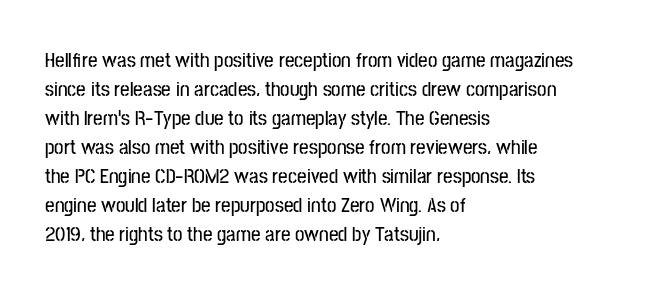
Does the leading feel generous? No, just average. Nobody touched the tracking dial on this one. This is the regular roman posture of the typeface. Visually the block forms a straight wall on the left and a jagged coastline on the right.
